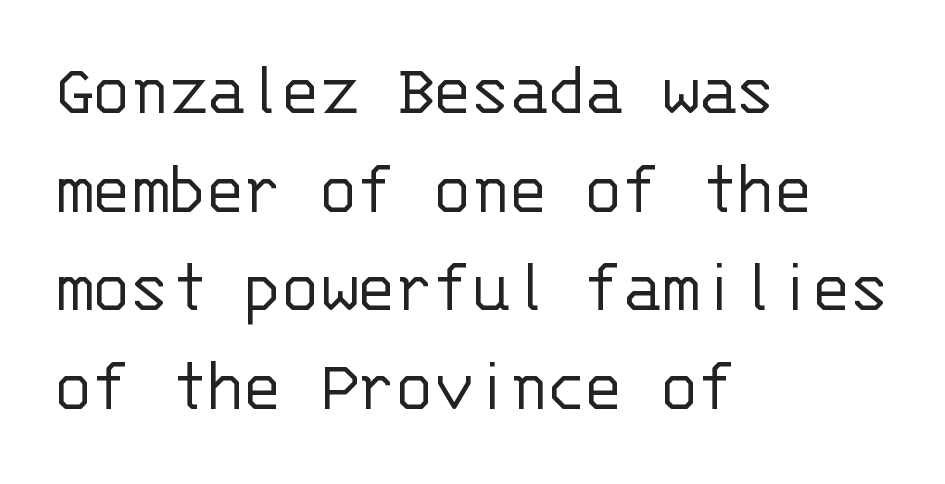
{"serif": "no", "italic": "no", "bold": "no", "weight": "light", "width": "normal", "stroke_contrast": "low", "x_height": "large", "monospaced": "yes", "underline": "no", "align": "left", "line_spacing": "normal", "line_spacing_ratio": 1.28, "letter_spacing": "normal", "letter_spacing_em": 0.0, "glyph_px": 77}
